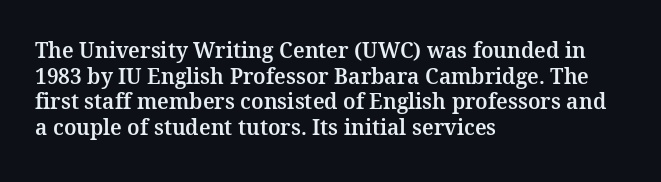
Q: Is the text italic (slanted)? A: No, it is upright.
Q: Is the text underlined? A: No.
Q: How is the paragraph aligned? A: Left-aligned.
Q: Is the spacing between letters normal or unusually wide? A: Normal.
